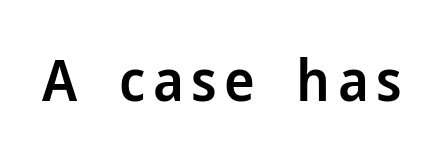
{"serif": "no", "italic": "no", "bold": "semi", "weight": "semibold", "width": "normal", "stroke_contrast": "low", "x_height": "medium", "monospaced": "no", "underline": "no", "glyph_px": 58}
